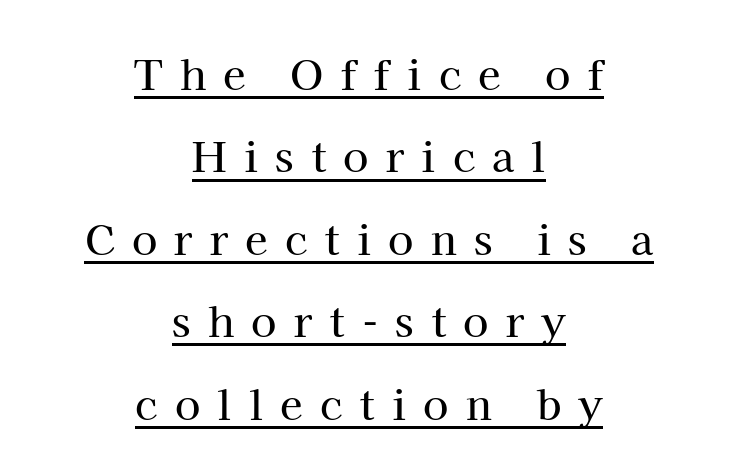
The image shows 41 px serif type, upright; set centered, loose line spacing (2.01x), unusually wide letter spacing (+0.42 em), underlined; high stroke contrast and a medium x-height.
